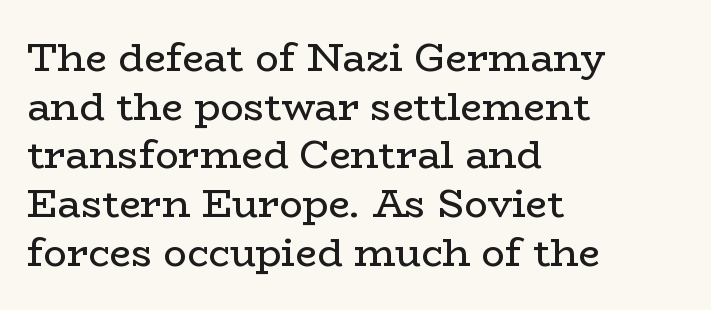
Yep, those are serifs on the letters. The font is comparable to plain body text, perhaps lighter. A typesetter would mark this as roman, not italic. This rendering uses left alignment, leaving the right contour irregular. The rendering uses natural spacing where letterforms have individual widths.
